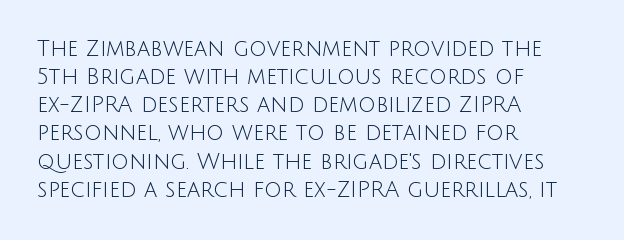
The image shows 22 px text type, upright; set left-aligned, normal line spacing (1.28x), normal letter spacing, not underlined.
